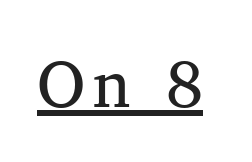
The image shows 66 px regular-weight serif type, upright; set underlined; medium stroke contrast and a medium x-height.
